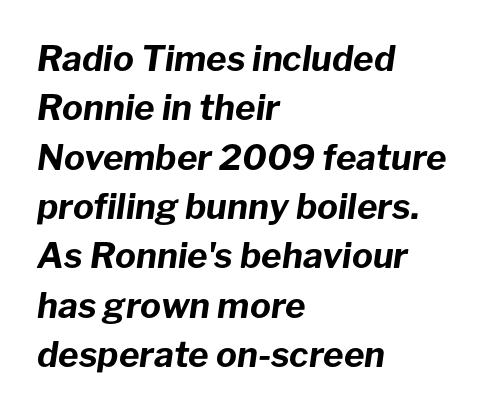
{"italic": "yes", "lean": "right", "slant_degrees": 8, "bold": "yes", "weight": "bold", "width": "normal", "stroke_contrast": "low", "x_height": "medium", "monospaced": "no", "underline": "no", "align": "left", "line_spacing": "normal", "line_spacing_ratio": 1.41, "letter_spacing": "normal", "letter_spacing_em": 0.0, "glyph_px": 35}
